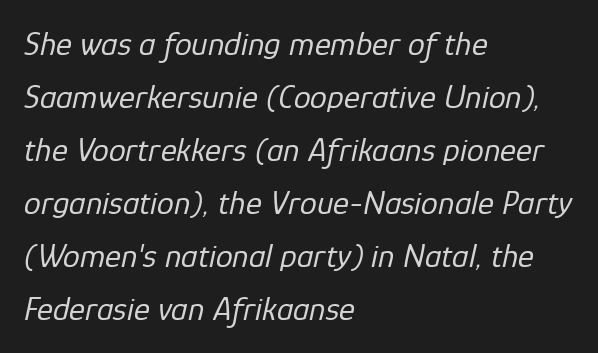
Horizontally, the lines are justified to the leading edge only. Yep, that's italic — everything's leaning. The tracking reads as untouched default to a designer's eye. The letters advance in unequal steps, a hallmark of proportional type. The space beneath each line is pristine and unruled. On a weight scale, this lands at 450 or below.
